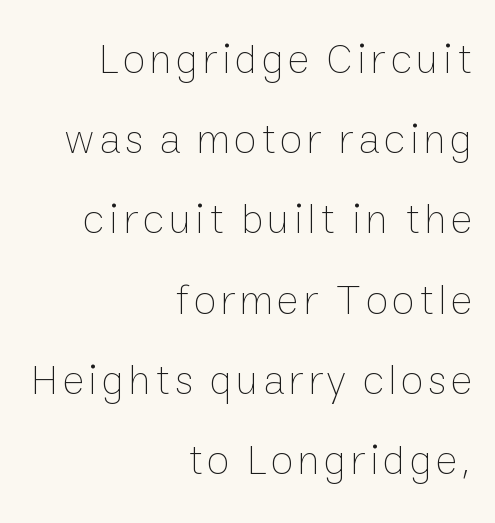
Q: Is the text bold? A: No.
Q: Is the text italic (slanted)? A: No, it is upright.
Q: Is the text underlined? A: No.
Q: How is the paragraph aligned? A: Right-aligned.
Q: Is the spacing between lines tight, normal or loose? A: Loose.
Q: Width (condensed, normal, or wide)? A: Normal.
Q: Stroke contrast? A: Low.
Q: x-height? A: Medium.
Q: Monospaced? A: No.
